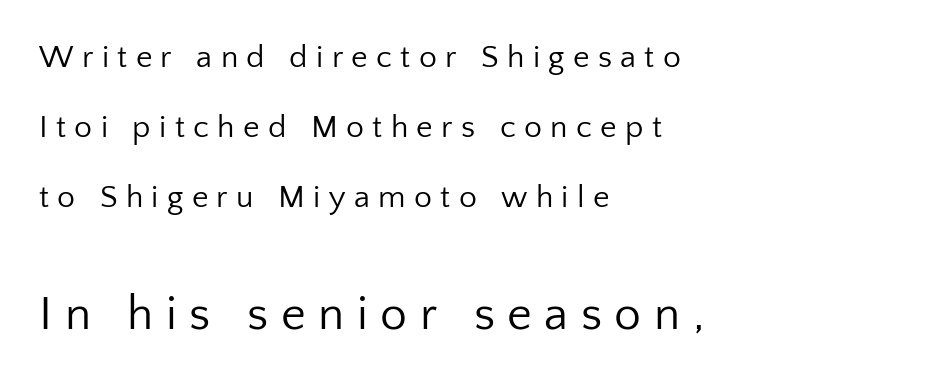
Typesetter's note — lower block bumped up in size, upper block left smaller. No chunkiness to these letters — they're not bold. Ordinary non-slanted type is in use. If you drew a ruler down the left edge, every line would touch it.
